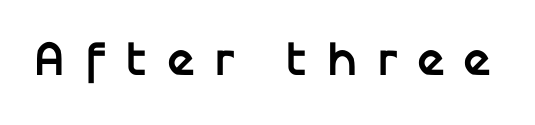
Q: Is the text bold? A: Yes.
Q: Is the text italic (slanted)? A: No, it is upright.
Q: Is the typeface a serif or a sans-serif typeface? A: Sans-serif.
Q: Is the text underlined? A: No.
Q: Is the spacing between letters normal or unusually wide? A: Unusually wide.
Q: Width (condensed, normal, or wide)? A: Normal.
Q: Stroke contrast? A: Low.
Q: x-height? A: Medium.
Q: Monospaced? A: No.
